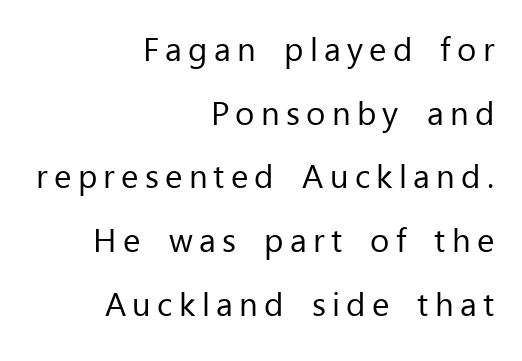
{"serif": "no", "italic": "no", "bold": "no", "weight": "regular", "width": "normal", "stroke_contrast": "low", "x_height": "medium", "monospaced": "no", "underline": "no", "align": "right", "line_spacing": "loose", "line_spacing_ratio": 1.93, "glyph_px": 33}
